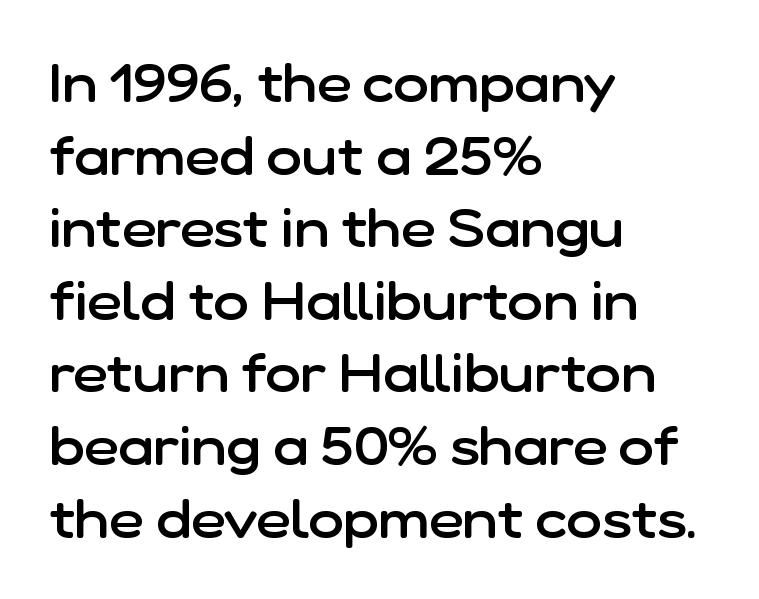
Reading down the column, the eye jumps a familiar distance to each next line. Descenders hang freely into open space. Short note: letters normally spaced. Semibold letterforms, between regular and bold. This sample is left-justified, so line endings fall wherever the words run out.
